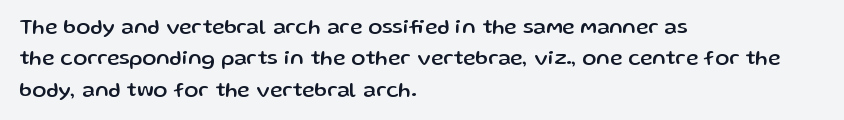
The image shows 21 px text type, upright; set left-aligned, normal line spacing (1.49x), normal letter spacing, not underlined.
